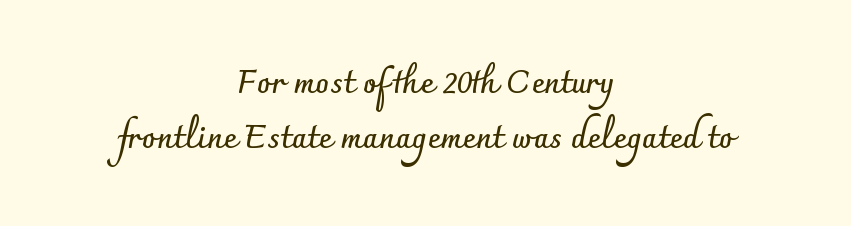
Leftover space on each line is divided equally before and after the words. Observe the absence of serifs on each vertical stroke in this sample. Glance below the letters and you will spot only blank space. The face used here is proportionally spaced, like ordinary book or web type. Characters follow at the spacing the type designer built in.
